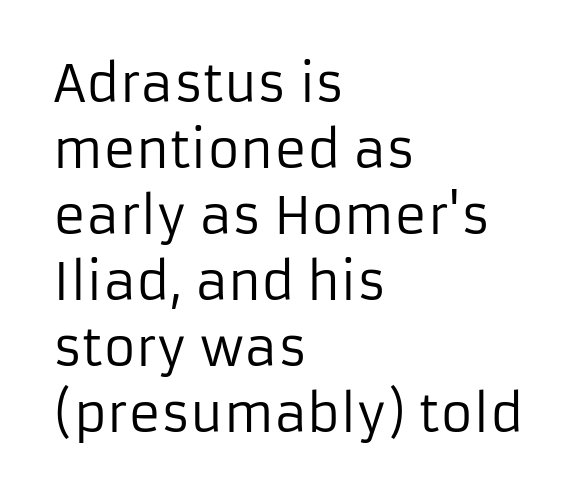
Horizontal alignment here is leftward, the default for most running prose. The strip under each line holds only bare page. Letterform terminals end flat and unadorned throughout the passage. The rendering uses natural spacing where letterforms have individual widths. What's the leading like? Ordinary, nothing unusual.
